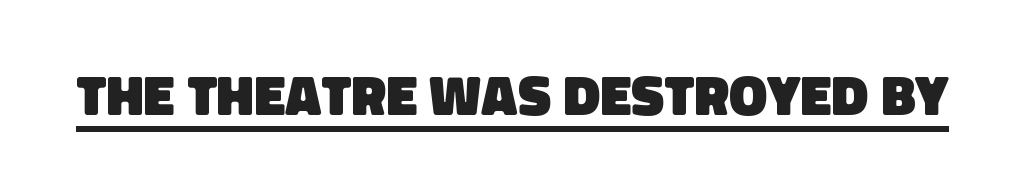
{"serif": "no", "bold": "yes", "weight": "heavy", "width": "normal", "stroke_contrast": "low", "x_height": "large", "monospaced": "no", "underline": "yes", "letter_spacing": "normal", "letter_spacing_em": 0.0, "glyph_px": 57}
